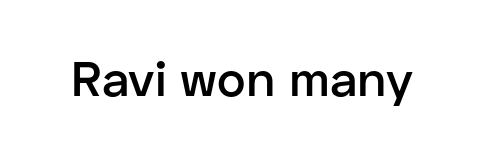
The image shows 49 px semibold sans-serif type, upright; set normal letter spacing, not underlined; low stroke contrast and a medium x-height.
